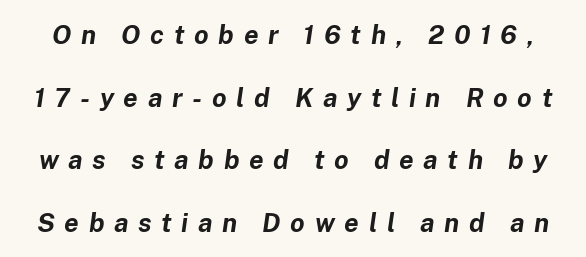
{"italic": "yes", "lean": "right", "slant_degrees": 8, "bold": "yes", "underline": "no", "line_spacing": "loose", "line_spacing_ratio": 2.41, "letter_spacing": "wide", "letter_spacing_em": 0.37, "glyph_px": 26}
